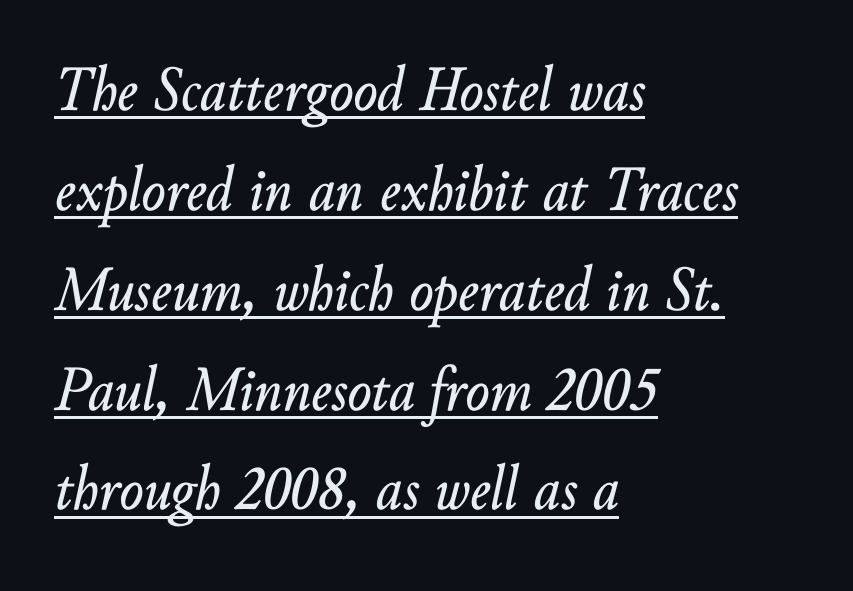
{"italic": "yes", "lean": "right", "slant_degrees": 10, "width": "normal", "stroke_contrast": "low", "x_height": "small", "monospaced": "no", "underline": "yes", "align": "left", "line_spacing": "normal", "line_spacing_ratio": 1.56, "letter_spacing": "normal", "letter_spacing_em": 0.0, "glyph_px": 64}
